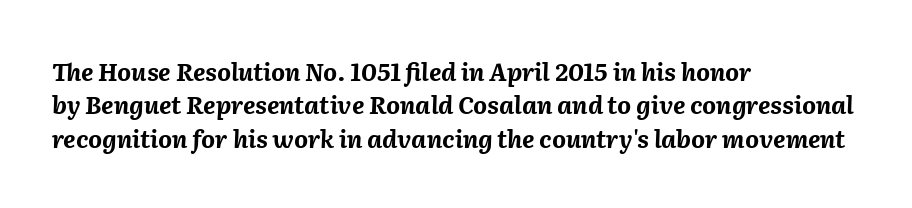
The image shows 24 px bold type, italic (leaning right); set left-aligned, normal line spacing (1.39x), normal letter spacing, not underlined.
